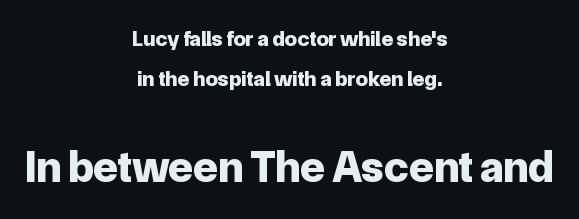
{"serif": "no", "italic": "no", "bold": "yes", "weight": "bold", "width": "normal", "stroke_contrast": "low", "x_height": "medium", "monospaced": "no", "underline": "no", "align": "center", "line_spacing_ratio": 1.8, "letter_spacing": "normal", "letter_spacing_em": 0.0, "larger_block": "second", "size_ratio": 2.05, "glyph_px": 45}
